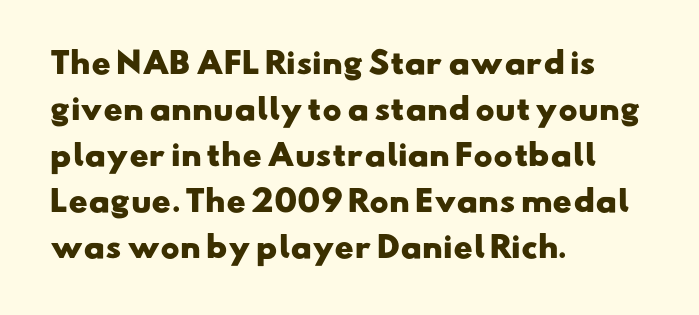
The image shows 29 px heavy, wide sans-serif type; set left-aligned, normal line spacing (1.59x), normal letter spacing, not underlined; low stroke contrast and a small x-height.
